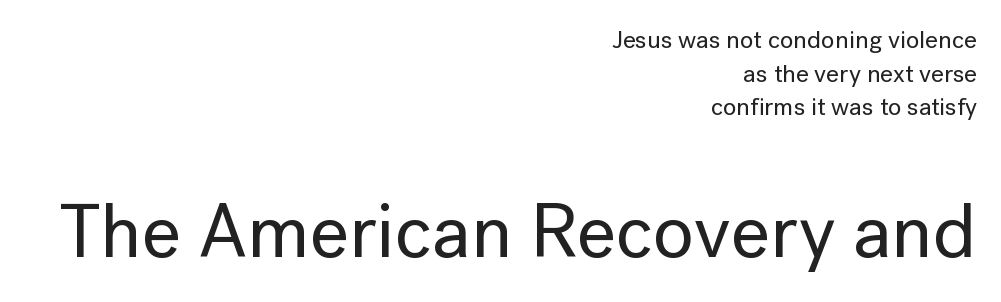
The image shows 76 px sans-serif type, upright; set right-aligned, normal line spacing (1.35x), normal letter spacing, not underlined; the second (bottom) block is 3.04x larger; low stroke contrast and a medium x-height.
